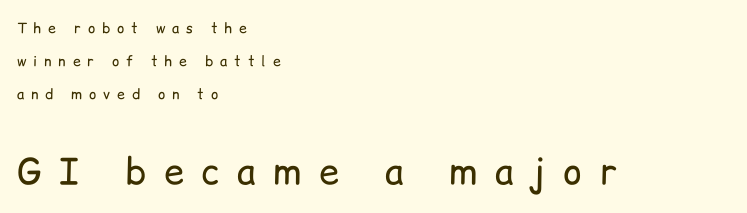
Someone cranked the tracking dial way up on this one. The rendering uses natural spacing where letterforms have individual widths. Compared with a centered layout, this one pins lines to the left instead. Is the lower block the larger one? Yes — the lower block carries the bigger type. The characters display no serif detailing; their extremities are plain.
